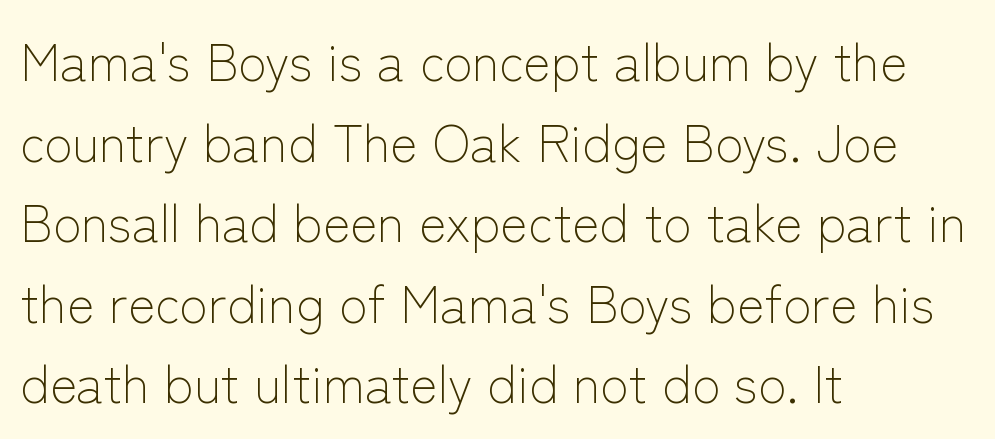
The image shows 52 px light sans-serif type, upright; set left-aligned, normal line spacing (1.55x), normal letter spacing, not underlined; low stroke contrast and a medium x-height.
